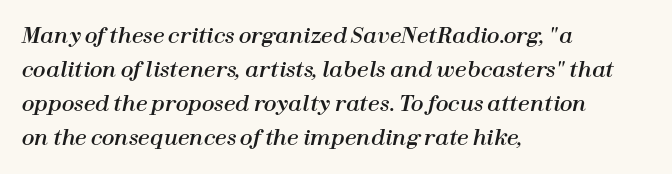
Q: Is the text italic (slanted)? A: Yes, it leans right by about 12 degrees.
Q: Is the text underlined? A: No.
Q: How is the paragraph aligned? A: Left-aligned.
Q: Is the spacing between letters normal or unusually wide? A: Normal.
Q: Is the spacing between lines tight, normal or loose? A: Normal.
